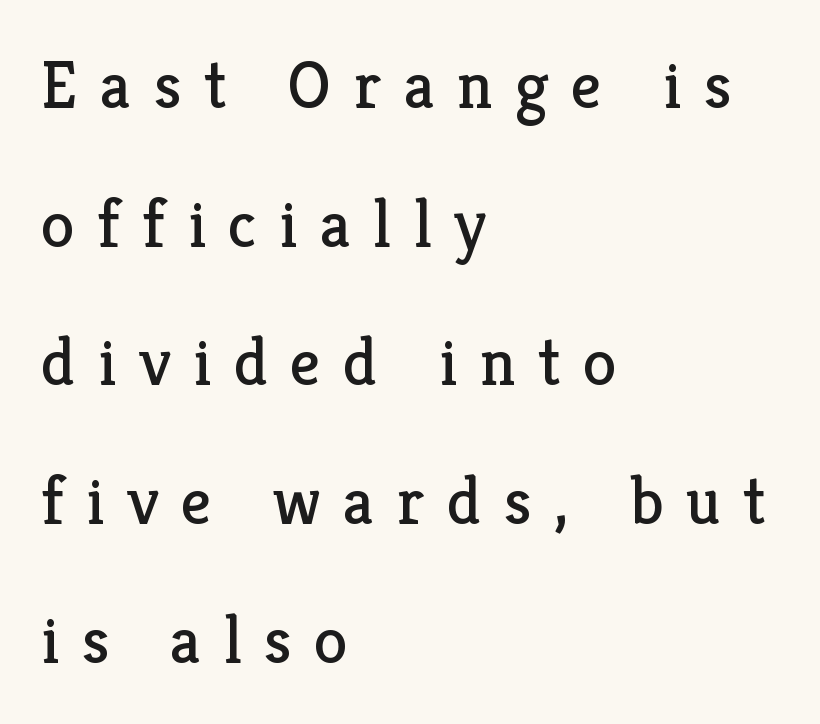
{"serif": "yes", "italic": "no", "bold": "no", "weight": "regular", "width": "normal", "stroke_contrast": "low", "x_height": "medium", "monospaced": "no", "underline": "no", "align": "left", "line_spacing": "loose", "line_spacing_ratio": 2.04, "letter_spacing": "wide", "letter_spacing_em": 0.33, "glyph_px": 68}
